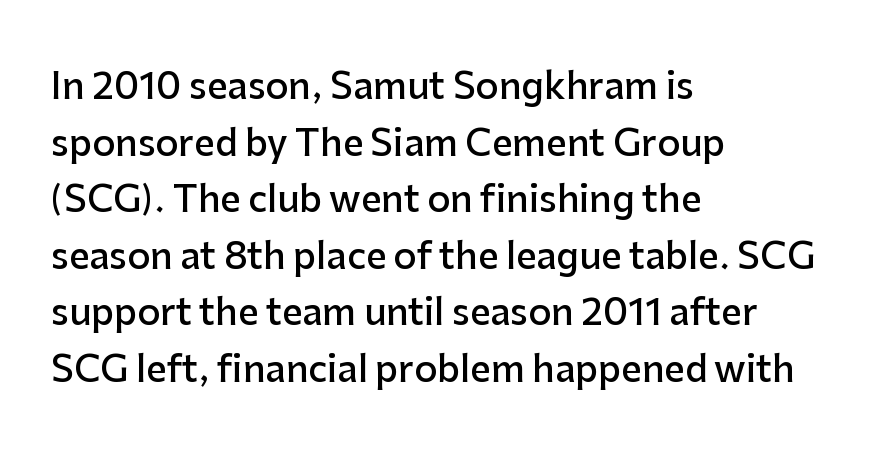
{"serif": "no", "italic": "no", "bold": "semi", "weight": "semibold", "width": "normal", "stroke_contrast": "low", "x_height": "medium", "monospaced": "no", "underline": "no", "align": "left", "line_spacing": "normal", "line_spacing_ratio": 1.57, "letter_spacing": "normal", "letter_spacing_em": 0.0, "glyph_px": 36}
